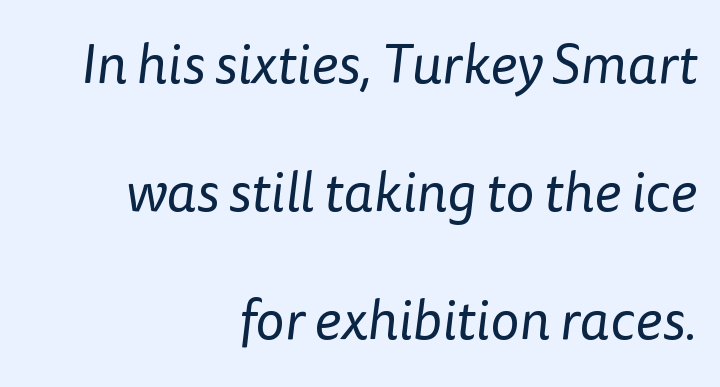
Line ends are locked; line starts wander. Descenders hang freely into open space. Spacing verdict: proportional, widths tailored to each character. Short note: letters normally spaced.
